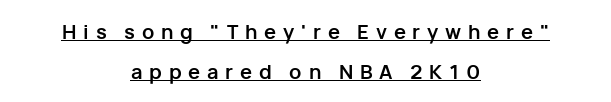
The image shows 20 px bold type, upright; set centered, loose line spacing (2.0x), unusually wide letter spacing (+0.34 em), underlined.
